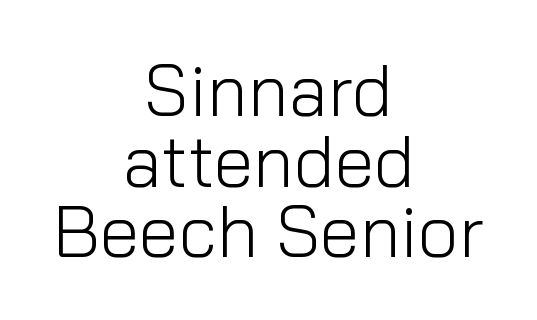
{"serif": "no", "italic": "no", "bold": "no", "weight": "light", "width": "normal", "stroke_contrast": "low", "x_height": "medium", "monospaced": "no", "underline": "no", "align": "center", "line_spacing": "tight", "line_spacing_ratio": 0.98, "letter_spacing": "normal", "letter_spacing_em": 0.0, "glyph_px": 72}
